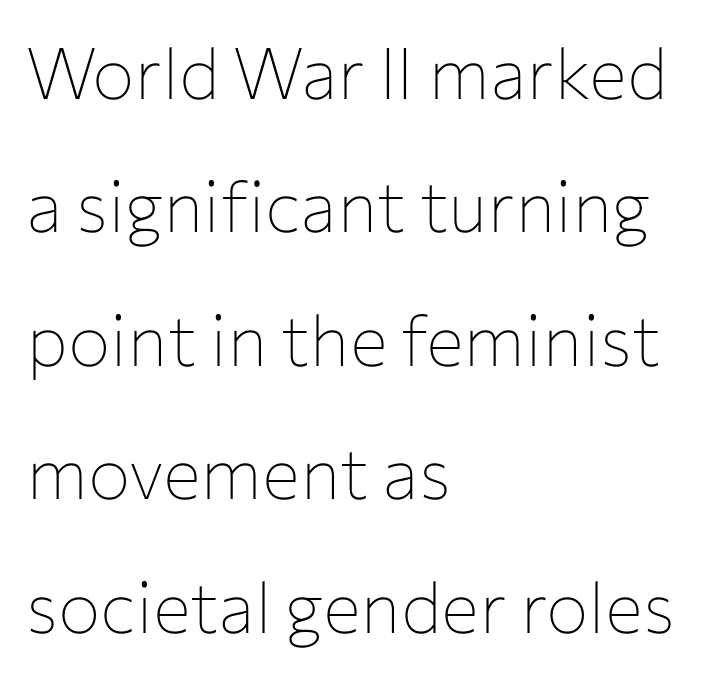
The passage shown is not bold in any degree. The font's upright variant was chosen for this text. Nobody drew a line under any word here. Here the designer chose a conventional face with non-uniform glyph widths. The passage is arranged the way most books set body copy — flush left. Serifs: no, the terminals of the letterforms are clean.
